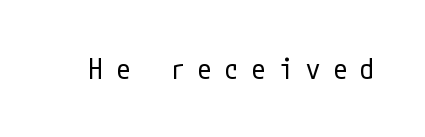
Q: Is the text bold? A: No.
Q: Is the text italic (slanted)? A: No, it is upright.
Q: Is the typeface a serif or a sans-serif typeface? A: Sans-serif.
Q: Is the text underlined? A: No.
Q: Is the spacing between letters normal or unusually wide? A: Unusually wide.
Q: Width (condensed, normal, or wide)? A: Condensed.
Q: Stroke contrast? A: Low.
Q: x-height? A: Medium.
